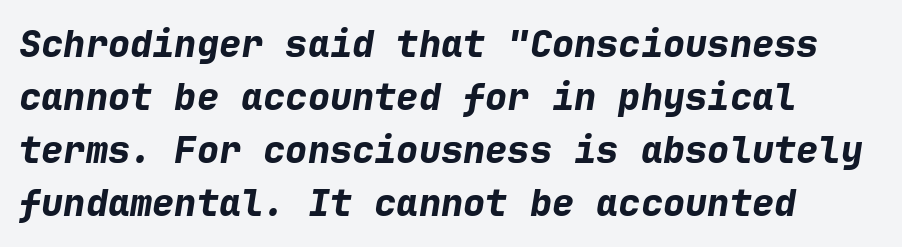
The image shows 37 px bold type, italic (leaning right), monospaced; set left-aligned, normal line spacing (1.43x), normal letter spacing, not underlined; low stroke contrast and a medium x-height.
